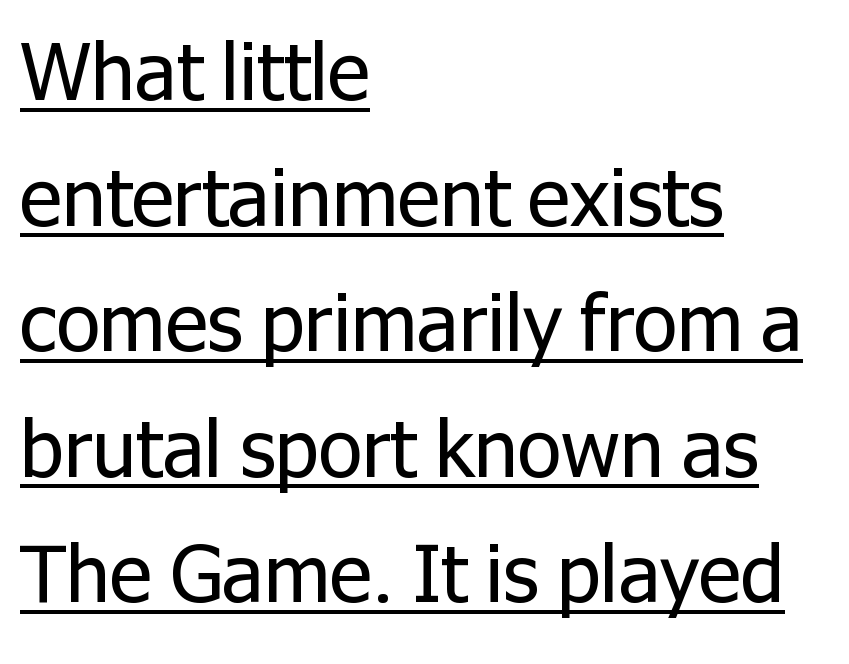
{"serif": "no", "italic": "no", "bold": "no", "weight": "regular", "width": "normal", "stroke_contrast": "low", "x_height": "medium", "monospaced": "no", "underline": "yes", "align": "left", "line_spacing": "normal", "line_spacing_ratio": 1.59, "letter_spacing": "normal", "letter_spacing_em": 0.0, "glyph_px": 79}
